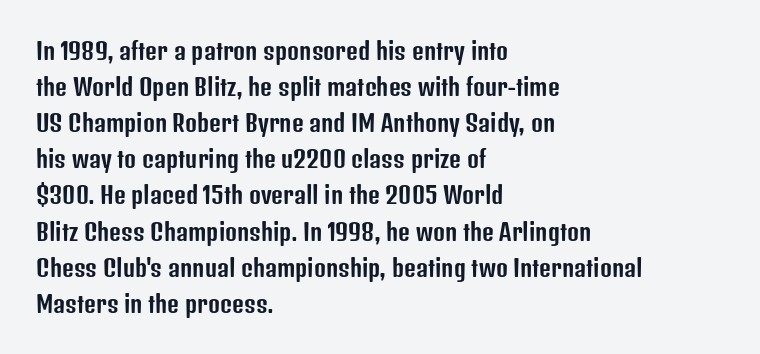
Q: Is the text italic (slanted)? A: No, it is upright.
Q: Is the text underlined? A: No.
Q: How is the paragraph aligned? A: Left-aligned.
Q: Is the spacing between letters normal or unusually wide? A: Normal.
Q: Is the spacing between lines tight, normal or loose? A: Normal.
